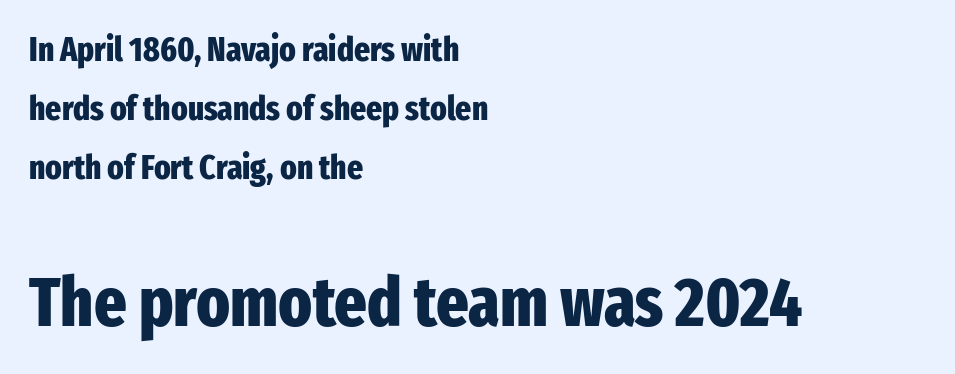
{"serif": "no", "italic": "no", "bold": "yes", "weight": "heavy", "width": "condensed", "stroke_contrast": "low", "x_height": "medium", "monospaced": "no", "underline": "no", "align": "left", "line_spacing_ratio": 1.73, "letter_spacing": "normal", "letter_spacing_em": 0.0, "larger_block": "second", "size_ratio": 2.03, "glyph_px": 69}
